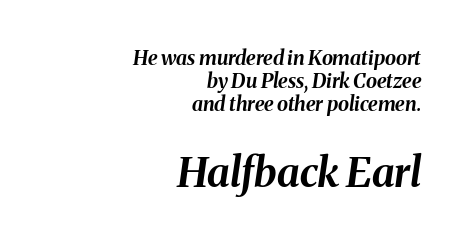
Q: Is the text bold? A: Yes.
Q: Is the text italic (slanted)? A: Yes, it leans right by about 8 degrees.
Q: Is the text underlined? A: No.
Q: How is the paragraph aligned? A: Right-aligned.
Q: Is the spacing between letters normal or unusually wide? A: Normal.
Q: Is the spacing between lines tight, normal or loose? A: Tight.
Q: Which block of text is set in a larger size, the first (top) or the second (bottom)? A: The second (bottom) one.
Q: Width (condensed, normal, or wide)? A: Normal.
Q: Stroke contrast? A: Medium.
Q: x-height? A: Medium.
Q: Monospaced? A: No.
